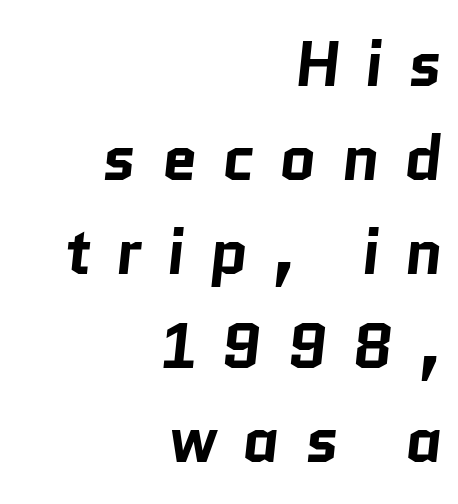
{"serif": "no", "bold": "yes", "weight": "bold", "width": "normal", "stroke_contrast": "low", "x_height": "medium", "monospaced": "no", "underline": "no", "align": "right", "line_spacing": "normal", "line_spacing_ratio": 1.47, "letter_spacing": "wide", "letter_spacing_em": 0.38, "glyph_px": 64}
